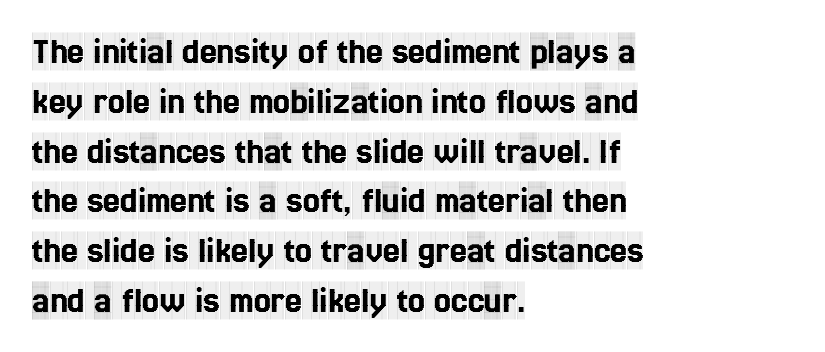
{"serif": "yes", "italic": "no", "width": "condensed", "x_height": "large", "monospaced": "no", "underline": "no", "align": "left", "line_spacing": "normal", "line_spacing_ratio": 1.31, "letter_spacing": "normal", "letter_spacing_em": 0.0, "glyph_px": 38}
